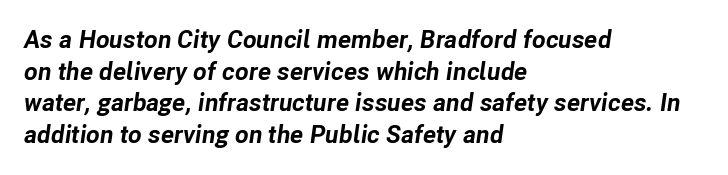
{"italic": "yes", "lean": "right", "slant_degrees": 8, "bold": "yes", "underline": "no", "align": "left", "line_spacing": "normal", "line_spacing_ratio": 1.27, "letter_spacing": "normal", "letter_spacing_em": 0.0, "glyph_px": 25}
